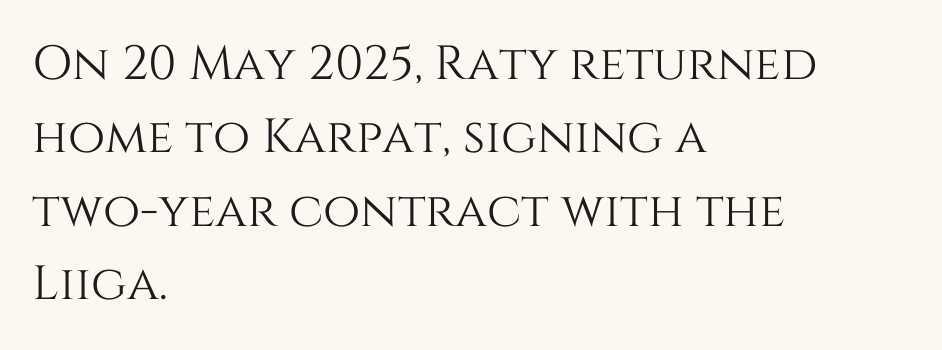
The image shows 48 px text type, upright; set left-aligned, normal line spacing (1.53x), normal letter spacing, not underlined; medium stroke contrast and a large x-height.
